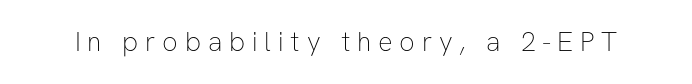
The image shows 27 px text type, upright; set unusually wide letter spacing (+0.25 em), not underlined.
